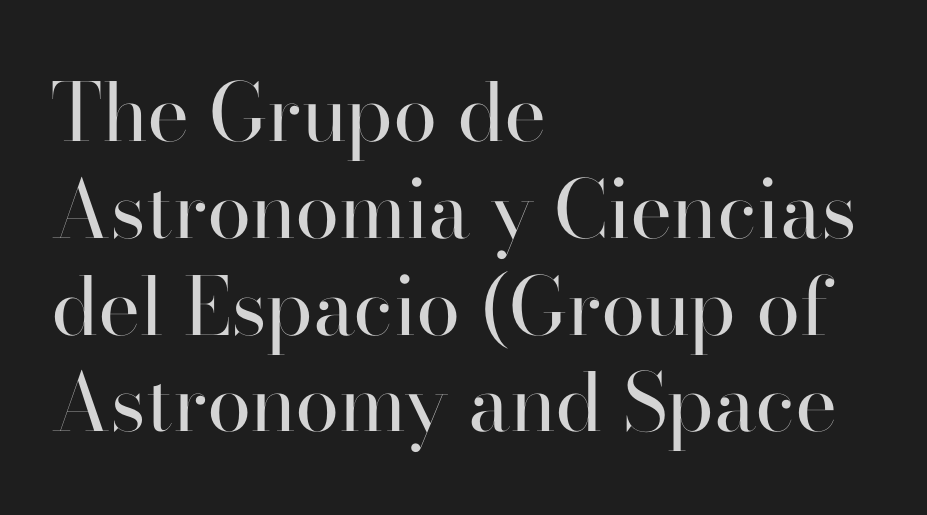
The image shows 80 px regular-weight serif type, upright; set left-aligned, line spacing 1.21x, normal letter spacing, not underlined; high stroke contrast and a small x-height.
